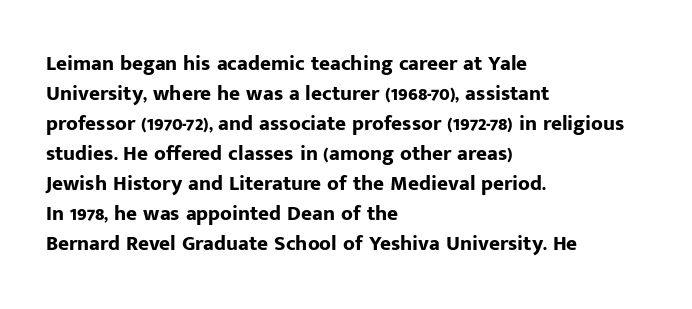
{"italic": "no", "bold": "yes", "underline": "no", "align": "left", "line_spacing": "normal", "line_spacing_ratio": 1.43, "letter_spacing": "normal", "letter_spacing_em": 0.0, "glyph_px": 21}
